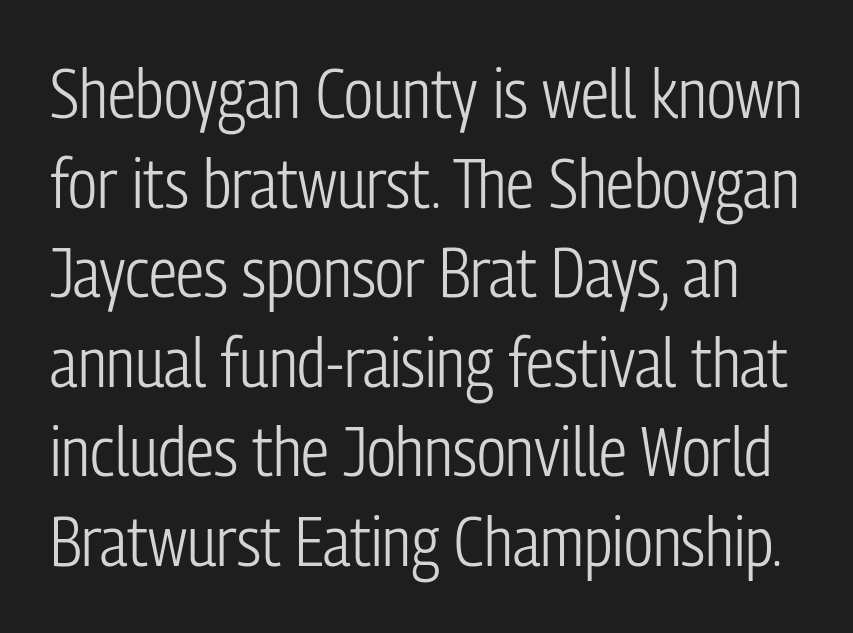
Q: Is the text bold? A: No.
Q: Is the text italic (slanted)? A: No, it is upright.
Q: Is the typeface a serif or a sans-serif typeface? A: Sans-serif.
Q: Is the text underlined? A: No.
Q: Is the spacing between letters normal or unusually wide? A: Normal.
Q: Is the spacing between lines tight, normal or loose? A: Normal.
Q: Width (condensed, normal, or wide)? A: Condensed.
Q: Stroke contrast? A: Low.
Q: x-height? A: Medium.
Q: Monospaced? A: No.
